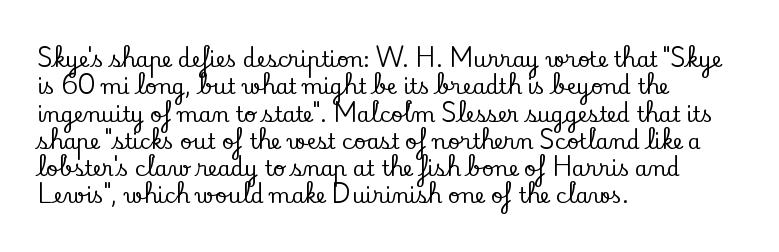
The image shows 21 px text type, upright; set left-aligned, normal line spacing (1.3x), normal letter spacing, not underlined.
